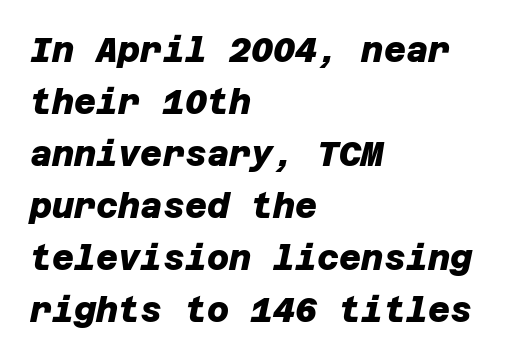
Q: Is the text bold? A: Yes.
Q: Is the typeface a serif or a sans-serif typeface? A: Sans-serif.
Q: Is the text underlined? A: No.
Q: How is the paragraph aligned? A: Left-aligned.
Q: Is the spacing between letters normal or unusually wide? A: Normal.
Q: Is the spacing between lines tight, normal or loose? A: Normal.
Q: Width (condensed, normal, or wide)? A: Normal.
Q: Stroke contrast? A: Low.
Q: x-height? A: Large.
